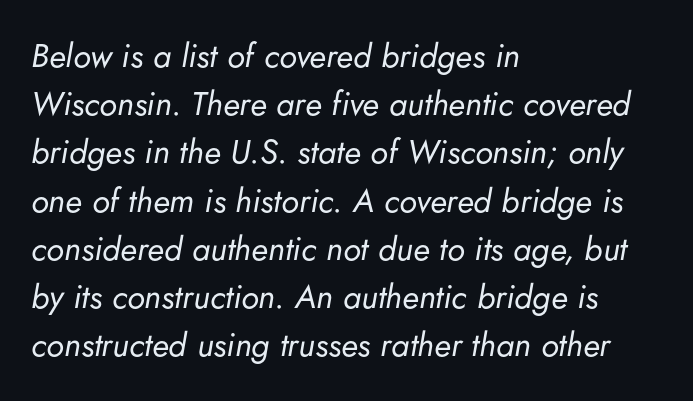
The image shows 33 px regular-weight type, italic (leaning right); set left-aligned, normal line spacing (1.46x), normal letter spacing, not underlined; low stroke contrast and a small x-height.
